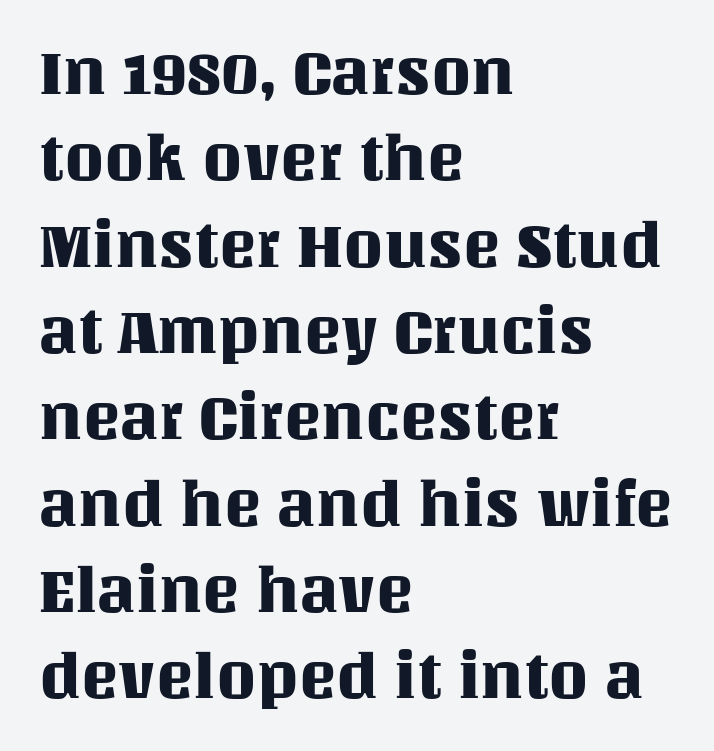
The image shows 63 px text type, upright; set left-aligned, normal line spacing (1.37x), normal letter spacing, not underlined; medium stroke contrast and a large x-height.
